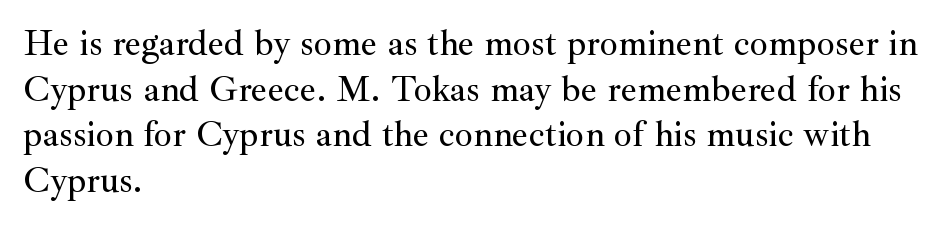
The rendering shows small feet on the letterforms — a serif design. Honestly, the letter spacing is just normal — you wouldn't notice it. Think of a printed novel: that variable character pitch is what you see here. Letters rest on an invisible, unmarked baseline. How would I describe the line gaps? Plain and ordinary.
